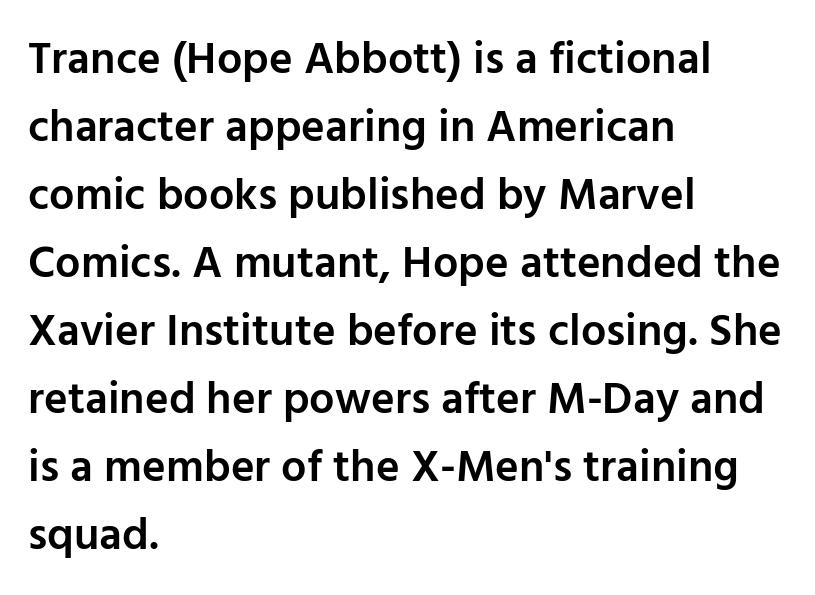
The image shows 45 px semibold sans-serif type, upright; set left-aligned, normal line spacing (1.51x), normal letter spacing, not underlined; low stroke contrast and a medium x-height.
